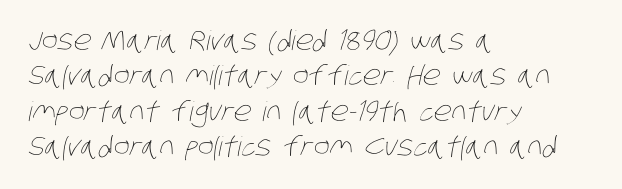
{"bold": "no", "underline": "no", "align": "left", "line_spacing": "normal", "line_spacing_ratio": 1.31, "letter_spacing": "normal", "letter_spacing_em": 0.0, "glyph_px": 27}
